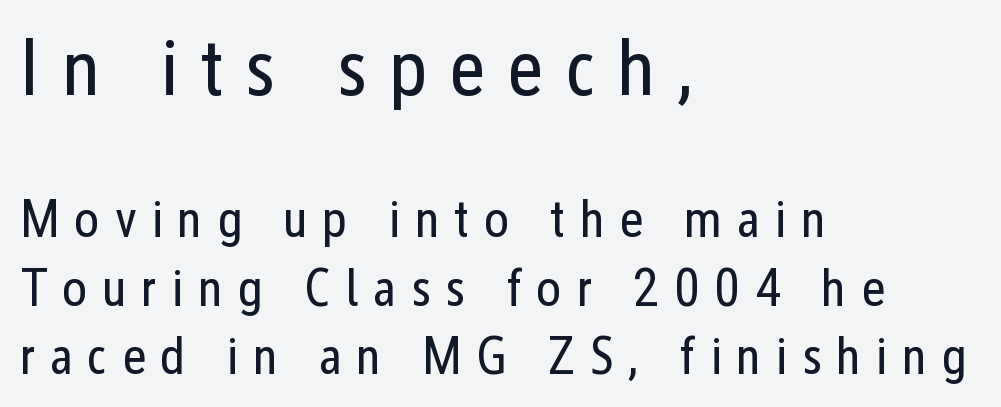
The image shows 80 px regular-weight, condensed sans-serif type, upright; set left-aligned, normal line spacing (1.29x), unusually wide letter spacing (+0.27 em), not underlined; the first (top) block is 1.51x larger; low stroke contrast and a medium x-height.
